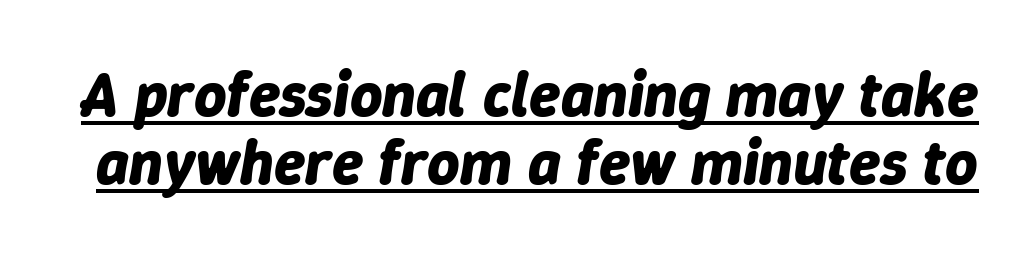
Q: Is the text bold? A: Yes.
Q: Is the text italic (slanted)? A: Yes, it leans right by about 9 degrees.
Q: Is the text underlined? A: Yes.
Q: Is the spacing between letters normal or unusually wide? A: Normal.
Q: Is the spacing between lines tight, normal or loose? A: Tight.
Q: Width (condensed, normal, or wide)? A: Normal.
Q: Stroke contrast? A: Low.
Q: x-height? A: Medium.
Q: Monospaced? A: No.
